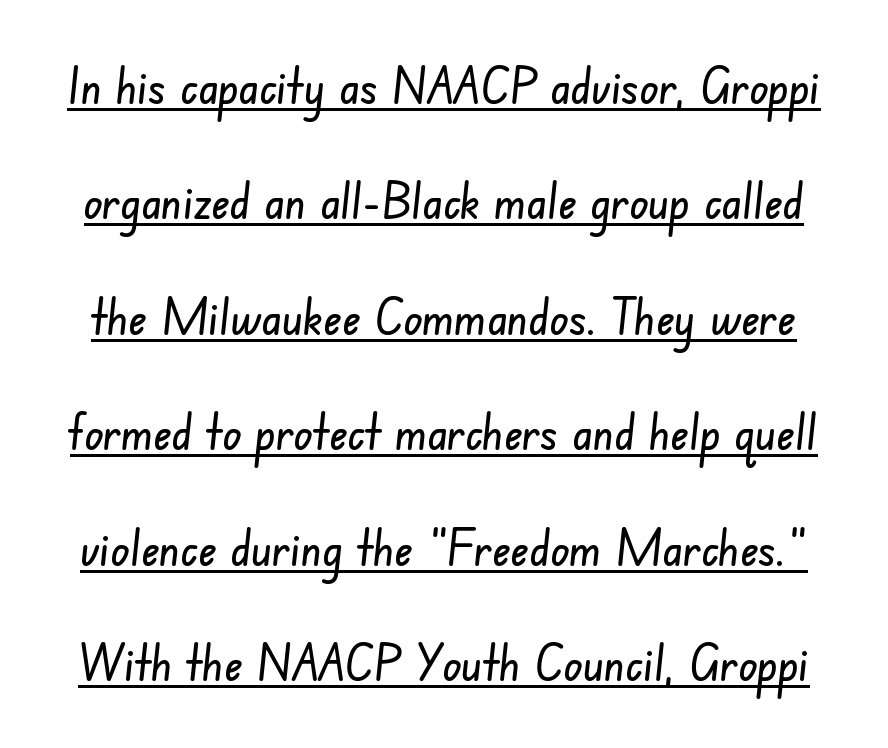
The image shows 50 px condensed sans-serif type; set loose line spacing (2.31x), normal letter spacing, underlined; low stroke contrast and a small x-height.
